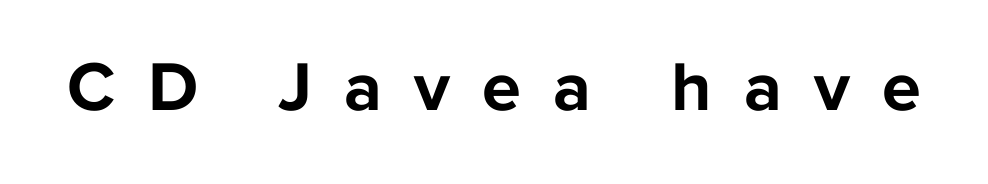
The image shows 70 px bold sans-serif type, upright; set unusually wide letter spacing (+0.46 em), not underlined; low stroke contrast and a medium x-height.
